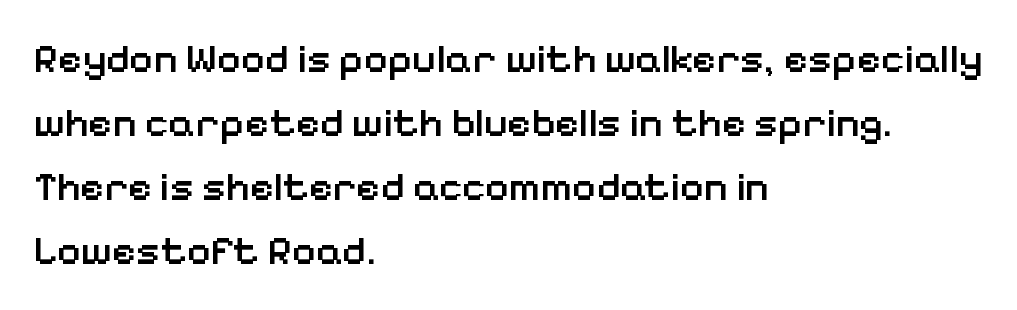
The image shows 41 px semibold sans-serif type, upright; set left-aligned, normal line spacing (1.56x), normal letter spacing, not underlined; low stroke contrast and a medium x-height.
